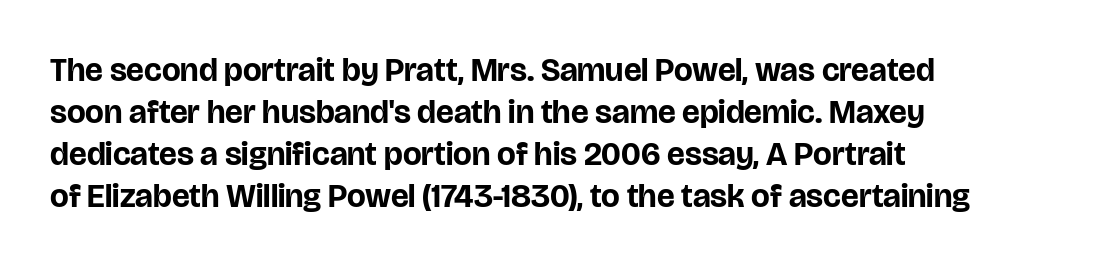
{"serif": "no", "italic": "no", "bold": "yes", "weight": "bold", "width": "normal", "stroke_contrast": "low", "x_height": "large", "monospaced": "no", "underline": "no", "align": "left", "line_spacing": "normal", "line_spacing_ratio": 1.27, "letter_spacing": "normal", "letter_spacing_em": 0.0, "glyph_px": 33}
